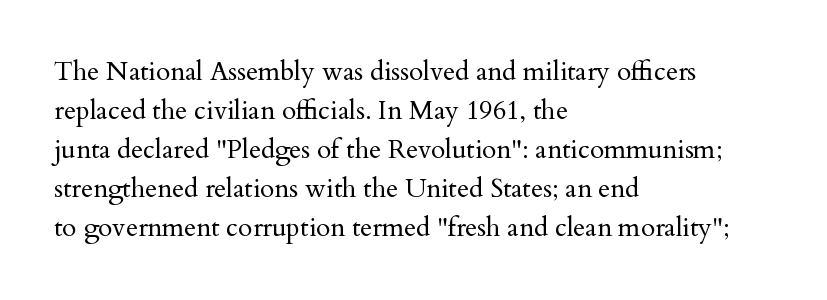
The image shows 26 px text type, upright; set left-aligned, normal line spacing (1.5x), normal letter spacing, not underlined.
